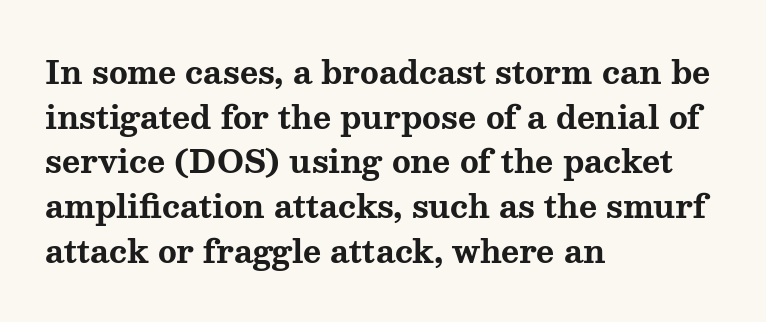
The image shows 31 px bold, wide serif type, upright; set left-aligned, normal line spacing (1.44x), normal letter spacing, not underlined; medium stroke contrast and a medium x-height.
